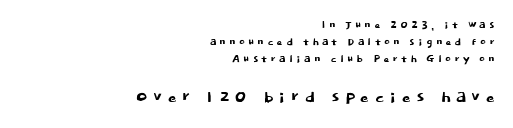
Q: Is the text italic (slanted)? A: No, it is upright.
Q: Is the text underlined? A: No.
Q: How is the paragraph aligned? A: Right-aligned.
Q: Is the spacing between letters normal or unusually wide? A: Unusually wide.
Q: Which block of text is set in a larger size, the first (top) or the second (bottom)? A: The second (bottom) one.
